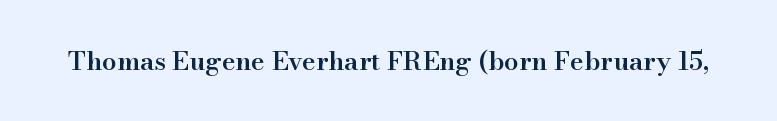
The image shows 26 px text type, upright; set normal letter spacing, not underlined.
